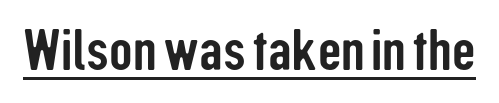
{"serif": "no", "italic": "no", "width": "condensed", "stroke_contrast": "low", "x_height": "medium", "monospaced": "no", "underline": "yes", "letter_spacing": "normal", "letter_spacing_em": 0.0, "glyph_px": 58}
